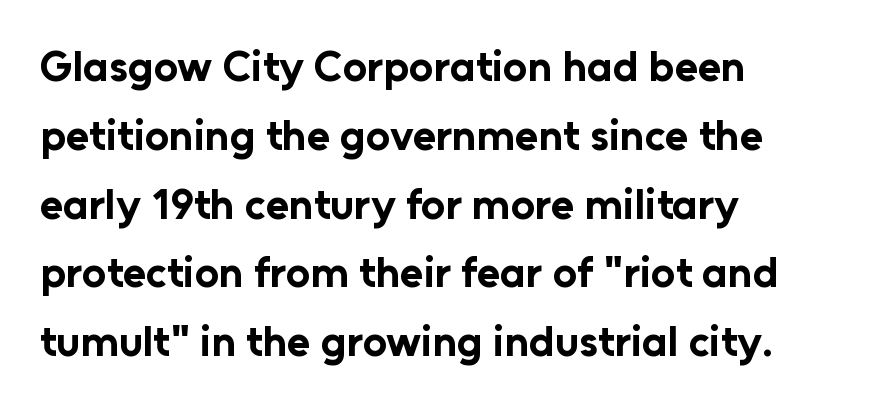
Q: Is the text bold? A: Yes.
Q: Is the text italic (slanted)? A: No, it is upright.
Q: Is the typeface a serif or a sans-serif typeface? A: Sans-serif.
Q: Is the text underlined? A: No.
Q: How is the paragraph aligned? A: Left-aligned.
Q: Is the spacing between letters normal or unusually wide? A: Normal.
Q: Is the spacing between lines tight, normal or loose? A: Normal.
Q: Width (condensed, normal, or wide)? A: Normal.
Q: Stroke contrast? A: Low.
Q: x-height? A: Medium.
Q: Monospaced? A: No.
